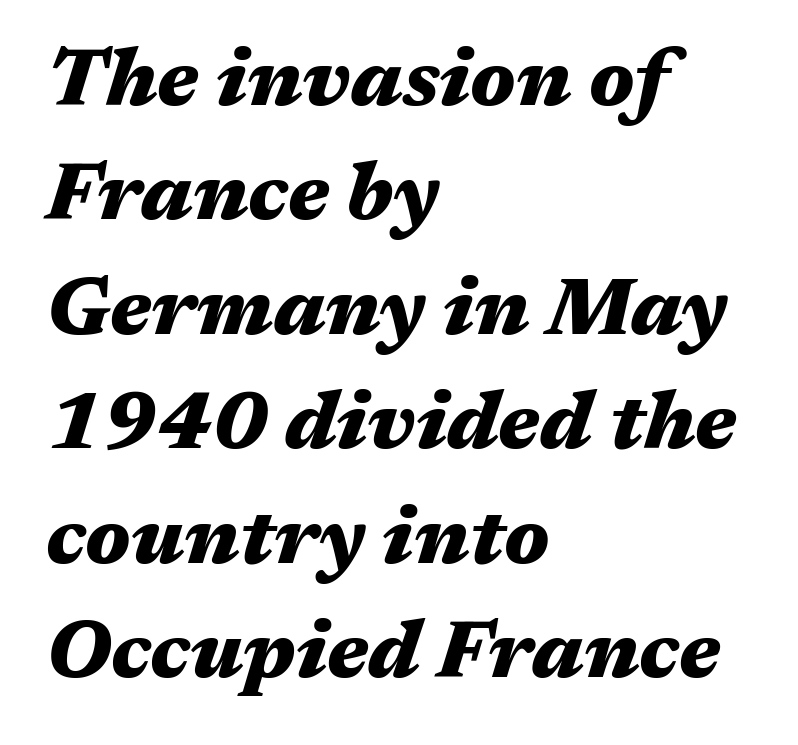
The image shows 80 px heavy, wide type, italic (leaning right); set left-aligned, normal line spacing (1.43x), normal letter spacing, not underlined; medium stroke contrast and a medium x-height.
